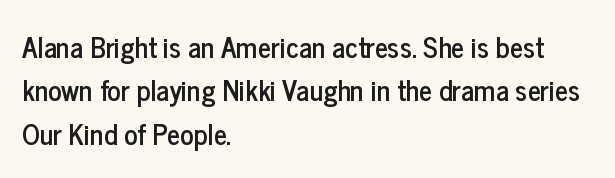
The image shows 28 px condensed sans-serif type, upright; set left-aligned, normal line spacing (1.55x), normal letter spacing, not underlined; low stroke contrast and a medium x-height.
